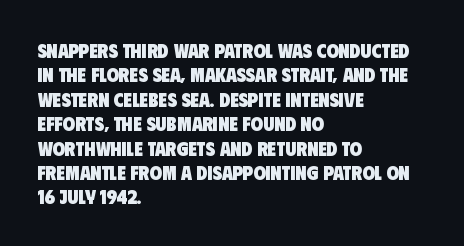
This sample uses plain, unmodified letter spacing. Words float on clear page, feet unadorned. Students, this is bold: see how much ink each stroke carries. The lines in this sample share a left origin and differ only in where they stop.
